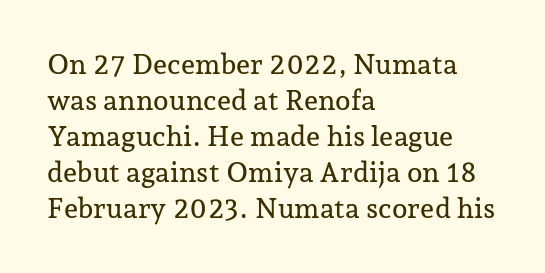
The image shows 28 px serif type, upright; set left-aligned, normal line spacing (1.29x), normal letter spacing, not underlined; low stroke contrast and a medium x-height.
